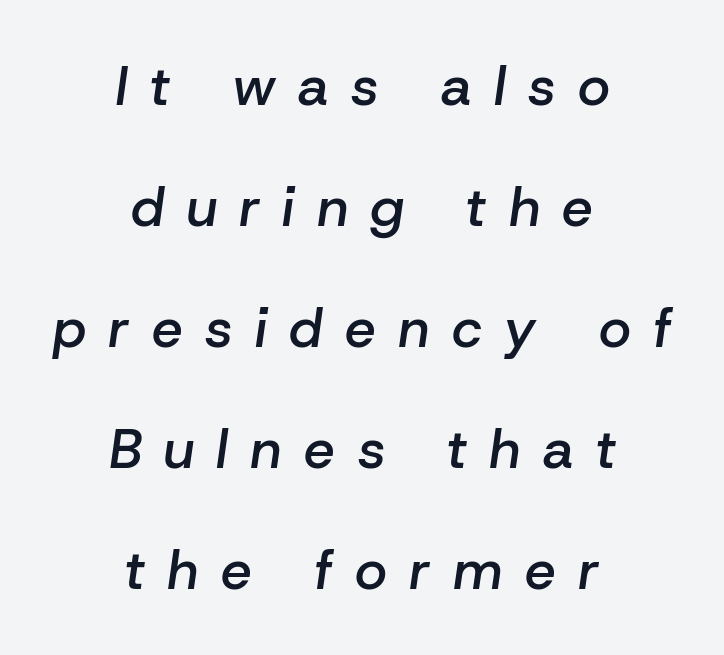
Q: Is the text bold? A: Semi-bold.
Q: Is the text italic (slanted)? A: Yes, it leans right by about 8 degrees.
Q: Is the text underlined? A: No.
Q: How is the paragraph aligned? A: Centered.
Q: Is the spacing between letters normal or unusually wide? A: Unusually wide.
Q: Is the spacing between lines tight, normal or loose? A: Loose.
Q: Width (condensed, normal, or wide)? A: Normal.
Q: Stroke contrast? A: Low.
Q: x-height? A: Medium.
Q: Monospaced? A: No.
